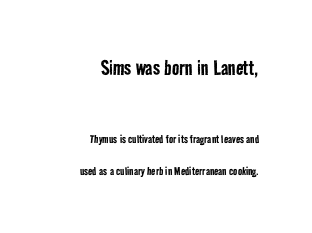
{"bold": "no", "underline": "no", "align": "right", "line_spacing": "loose", "line_spacing_ratio": 2.32, "letter_spacing": "normal", "letter_spacing_em": 0.0, "larger_block": "first", "size_ratio": 1.79, "glyph_px": 25}
